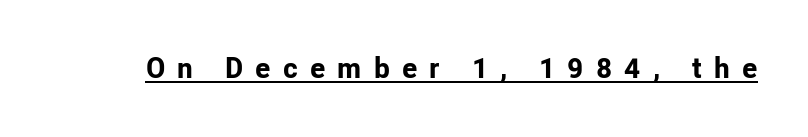
{"serif": "no", "italic": "no", "bold": "yes", "weight": "bold", "width": "normal", "stroke_contrast": "low", "x_height": "medium", "monospaced": "no", "underline": "yes", "letter_spacing": "wide", "letter_spacing_em": 0.42, "glyph_px": 29}
